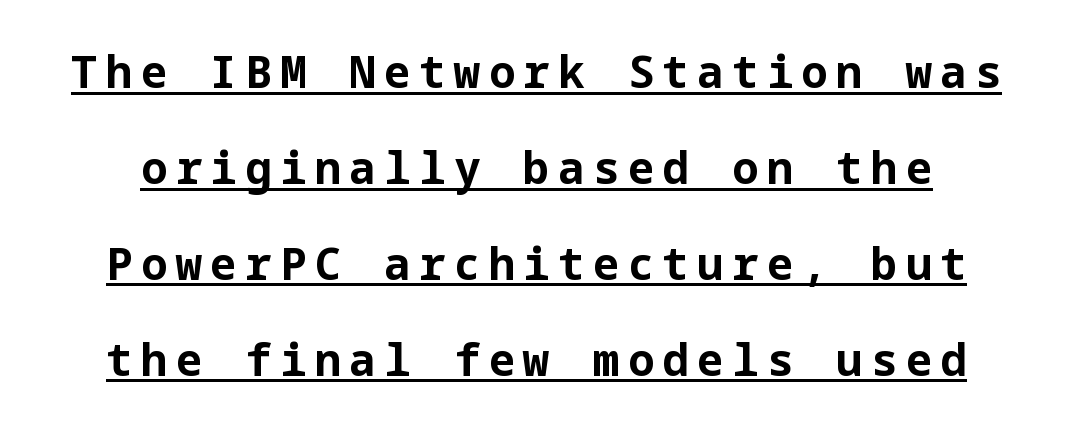
This is sans-serif lettering, the kind often seen on screens and signage. The axis of the letterforms is exactly vertical. This is heavy type, rendered in bold. The sample's only ornament is a line tracing under the words. Interline gaps are noticeably wide in this sample.
